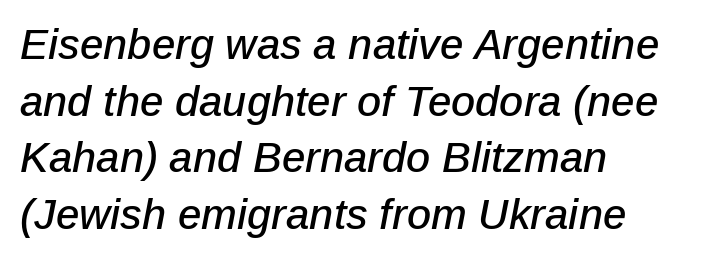
The image shows 42 px text type, italic (leaning right); set left-aligned, normal line spacing (1.35x), normal letter spacing, not underlined; low stroke contrast and a medium x-height.
